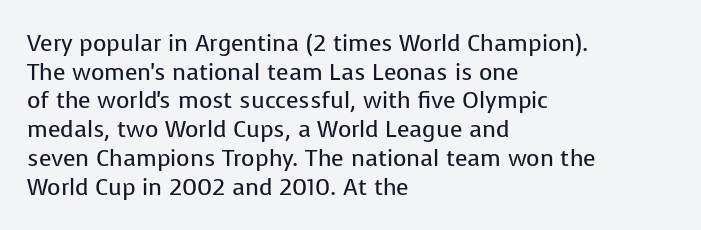
The lines sit at an ordinary, default distance from one another. The text block is weighted toward the left margin, trailing off unevenly rightward. Tracking value appears to be zero — textbook default spacing. Has an underline been added? It has not. Stroke mass is kept to a normal reading level or below.
